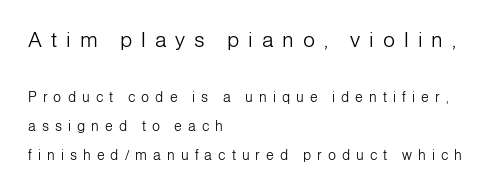
Q: Is the text bold? A: No.
Q: Is the text italic (slanted)? A: No, it is upright.
Q: Is the text underlined? A: No.
Q: How is the paragraph aligned? A: Left-aligned.
Q: Is the spacing between letters normal or unusually wide? A: Unusually wide.
Q: Is the spacing between lines tight, normal or loose? A: Loose.
Q: Which block of text is set in a larger size, the first (top) or the second (bottom)? A: The first (top) one.
